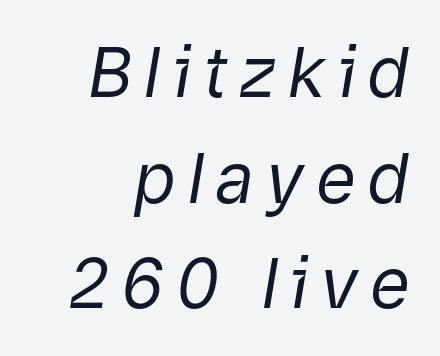
The image shows 69 px regular-weight type, italic (leaning right); set right-aligned, normal line spacing (1.53x), not underlined; low stroke contrast and a medium x-height.
